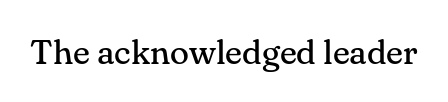
{"serif": "yes", "italic": "no", "bold": "no", "weight": "regular", "width": "normal", "stroke_contrast": "medium", "x_height": "small", "monospaced": "no", "underline": "no", "letter_spacing": "normal", "letter_spacing_em": 0.0, "glyph_px": 35}
